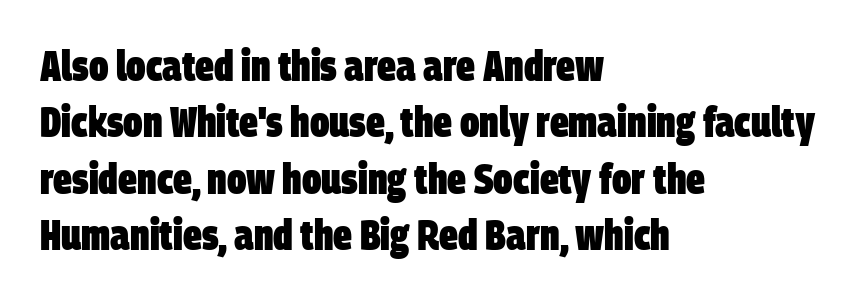
{"serif": "no", "bold": "yes", "weight": "heavy", "width": "condensed", "stroke_contrast": "low", "x_height": "large", "monospaced": "no", "underline": "no", "align": "left", "line_spacing": "normal", "line_spacing_ratio": 1.34, "letter_spacing": "normal", "letter_spacing_em": 0.0, "glyph_px": 42}
